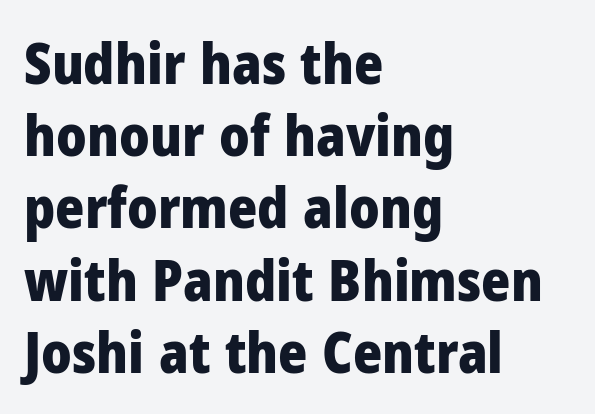
The image shows 56 px heavy sans-serif type, upright; set left-aligned, normal line spacing (1.29x), normal letter spacing, not underlined; low stroke contrast and a medium x-height.
